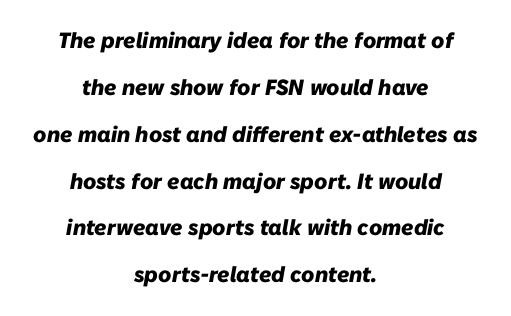
{"italic": "yes", "lean": "right", "slant_degrees": 10, "bold": "yes", "underline": "no", "align": "center", "line_spacing": "loose", "line_spacing_ratio": 2.13, "letter_spacing": "normal", "letter_spacing_em": 0.0, "glyph_px": 22}
